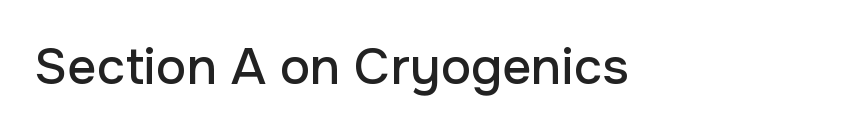
{"serif": "no", "italic": "no", "width": "normal", "stroke_contrast": "low", "x_height": "medium", "monospaced": "no", "underline": "no", "letter_spacing": "normal", "letter_spacing_em": 0.0, "glyph_px": 51}
